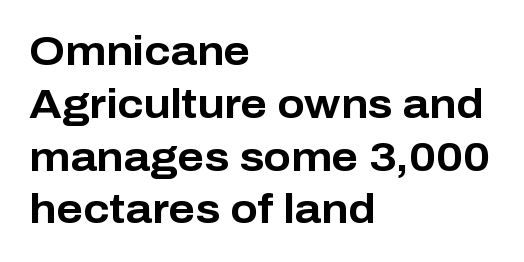
The image shows 40 px bold sans-serif type, upright; set left-aligned, normal line spacing (1.32x), normal letter spacing, not underlined; low stroke contrast and a medium x-height.
